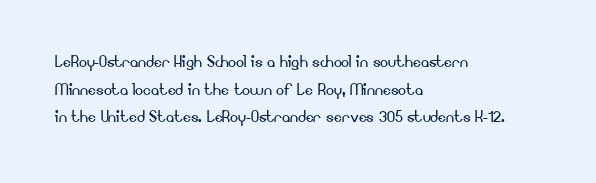
{"italic": "no", "bold": "no", "underline": "no", "align": "left", "line_spacing": "normal", "line_spacing_ratio": 1.38, "letter_spacing": "normal", "letter_spacing_em": 0.0, "glyph_px": 20}
